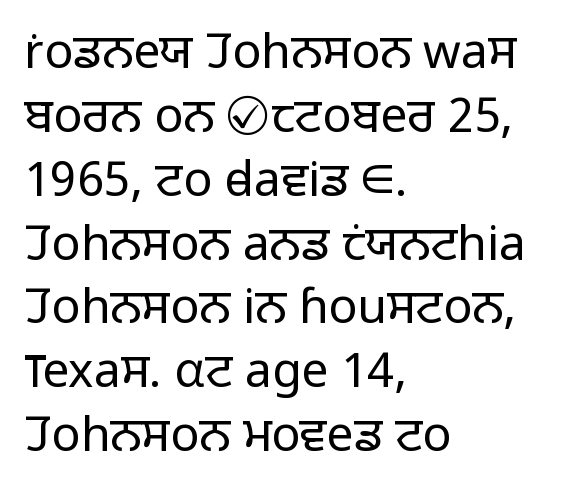
The image shows 48 px light sans-serif type, upright; set left-aligned, normal line spacing (1.33x), normal letter spacing, not underlined; low stroke contrast and a medium x-height.
